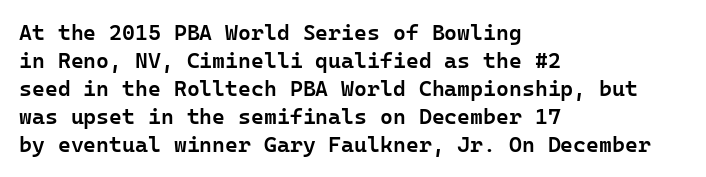
Q: Is the text bold? A: Semi-bold.
Q: Is the text italic (slanted)? A: No, it is upright.
Q: Is the text underlined? A: No.
Q: How is the paragraph aligned? A: Left-aligned.
Q: Is the spacing between letters normal or unusually wide? A: Normal.
Q: Is the spacing between lines tight, normal or loose? A: Normal.
